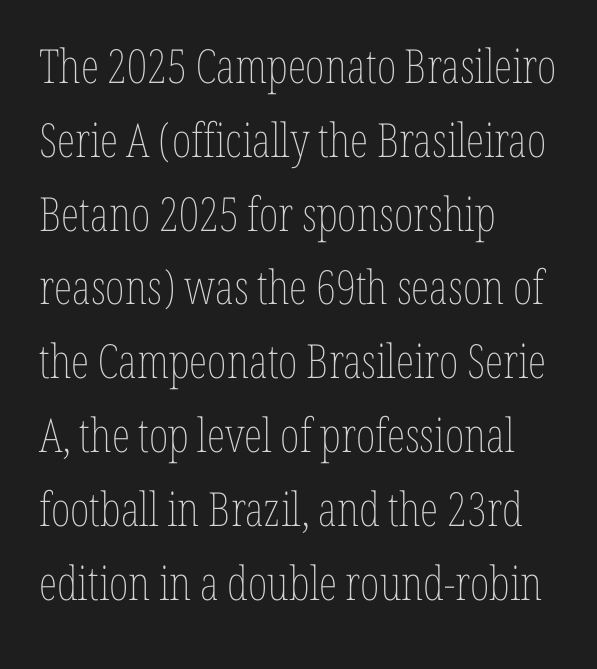
{"italic": "no", "bold": "no", "weight": "thin", "width": "condensed", "stroke_contrast": "low", "x_height": "medium", "monospaced": "no", "underline": "no", "align": "left", "line_spacing": "normal", "line_spacing_ratio": 1.57, "letter_spacing": "normal", "letter_spacing_em": 0.0, "glyph_px": 47}
